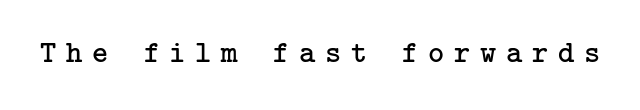
The image shows 31 px regular-weight serif type, upright; set unusually wide letter spacing (+0.31 em), not underlined; low stroke contrast and a medium x-height.
